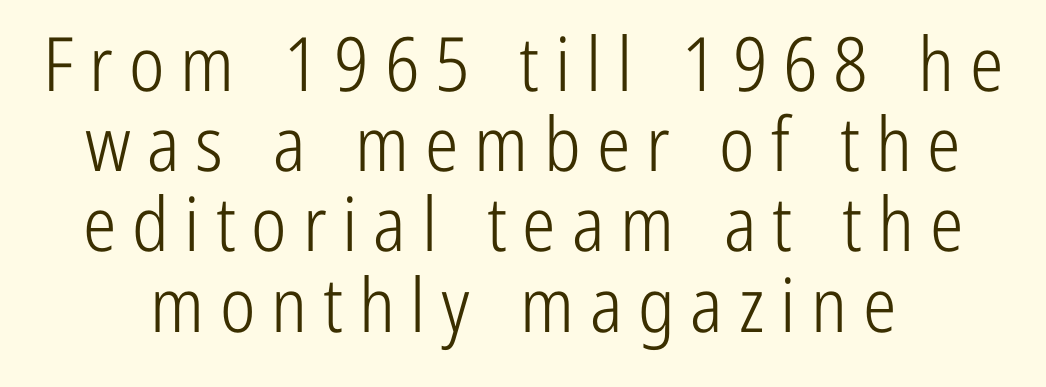
The image shows 75 px light, condensed sans-serif type, upright; set tight line spacing (1.07x), unusually wide letter spacing (+0.21 em), not underlined; low stroke contrast and a medium x-height.
